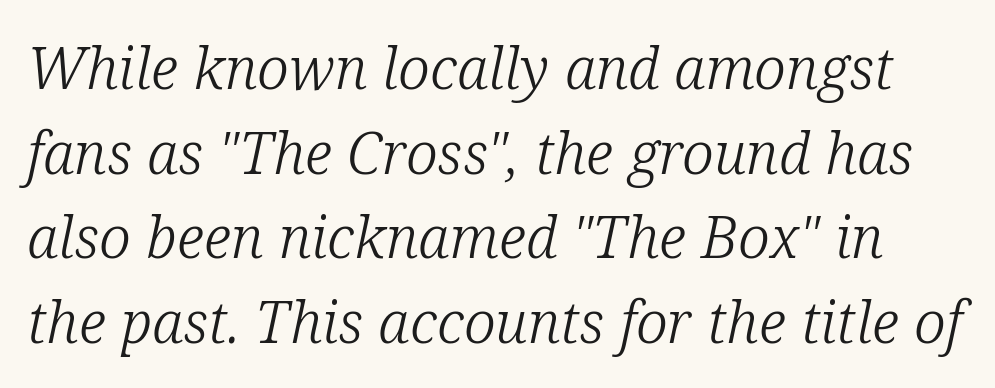
The image shows 58 px light serif type, italic (leaning right); set normal line spacing (1.46x), normal letter spacing, not underlined; low stroke contrast and a medium x-height.
